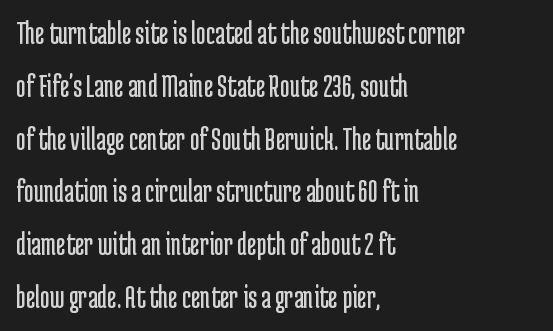
Q: Is the text bold? A: No.
Q: Is the text italic (slanted)? A: No, it is upright.
Q: Is the typeface a serif or a sans-serif typeface? A: Sans-serif.
Q: Is the text underlined? A: No.
Q: How is the paragraph aligned? A: Left-aligned.
Q: Is the spacing between letters normal or unusually wide? A: Normal.
Q: Is the spacing between lines tight, normal or loose? A: Normal.
Q: Width (condensed, normal, or wide)? A: Condensed.
Q: Stroke contrast? A: Low.
Q: x-height? A: Medium.
Q: Monospaced? A: No.
